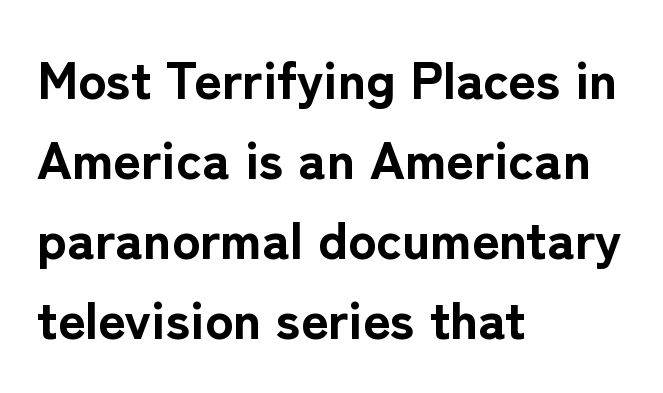
Q: Is the text bold? A: Yes.
Q: Is the text italic (slanted)? A: No, it is upright.
Q: Is the typeface a serif or a sans-serif typeface? A: Sans-serif.
Q: Is the text underlined? A: No.
Q: How is the paragraph aligned? A: Left-aligned.
Q: Is the spacing between letters normal or unusually wide? A: Normal.
Q: Is the spacing between lines tight, normal or loose? A: Normal.
Q: Width (condensed, normal, or wide)? A: Normal.
Q: Stroke contrast? A: Low.
Q: x-height? A: Medium.
Q: Monospaced? A: No.
